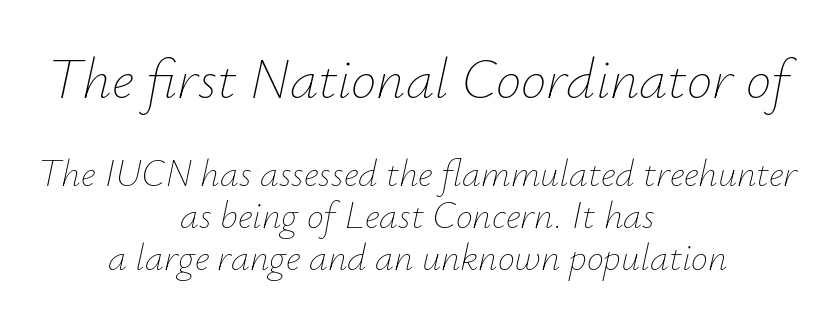
Q: Is the text bold? A: No.
Q: Is the text italic (slanted)? A: Yes, it leans right by about 12 degrees.
Q: Is the text underlined? A: No.
Q: How is the paragraph aligned? A: Centered.
Q: Is the spacing between letters normal or unusually wide? A: Normal.
Q: Is the spacing between lines tight, normal or loose? A: Tight.
Q: Which block of text is set in a larger size, the first (top) or the second (bottom)? A: The first (top) one.
Q: Width (condensed, normal, or wide)? A: Normal.
Q: Stroke contrast? A: Low.
Q: x-height? A: Small.
Q: Monospaced? A: No.
